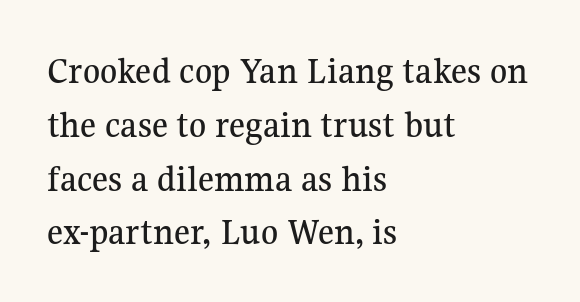
The image shows 39 px serif type, upright; set left-aligned, normal line spacing (1.38x), normal letter spacing, not underlined; medium stroke contrast and a medium x-height.
